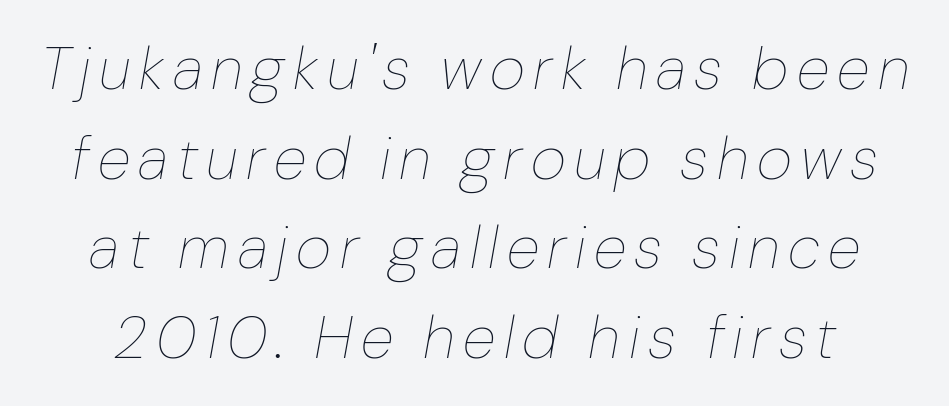
The image shows 61 px thin type, italic (leaning right); set normal line spacing (1.47x), not underlined; low stroke contrast and a medium x-height.
